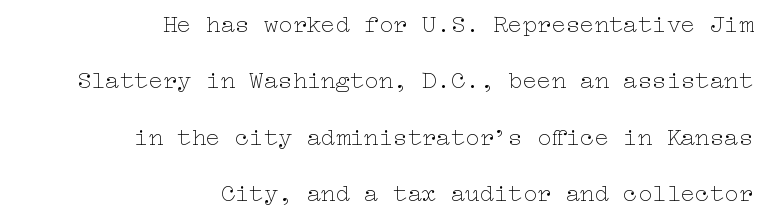
The strokes carry an ordinary text weight at most. Is there any slant? The stems are plumb. The face used here is rendered with its standard letterfit. A student would call this right alignment; a typographer would say flush right, rag left.
